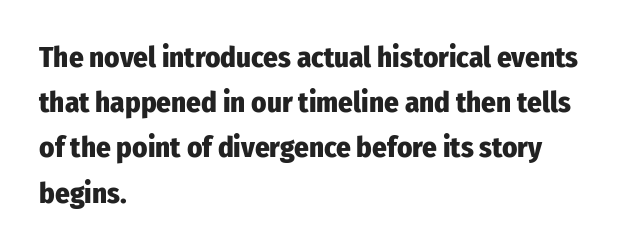
The image shows 29 px heavy, condensed sans-serif type, upright; set left-aligned, normal line spacing (1.56x), normal letter spacing, not underlined; low stroke contrast and a medium x-height.
